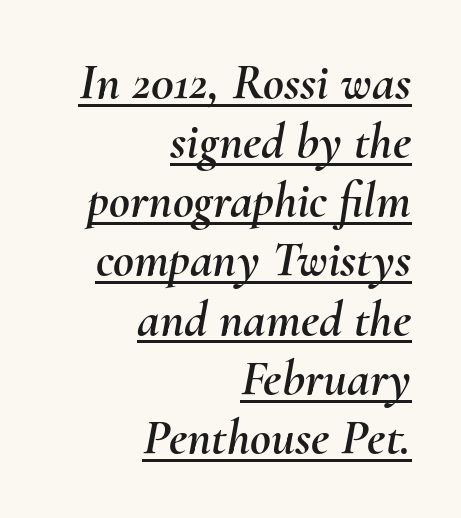
The image shows 51 px text type, italic (leaning right); set right-aligned, line spacing 1.16x, normal letter spacing, underlined; medium stroke contrast and a small x-height.
